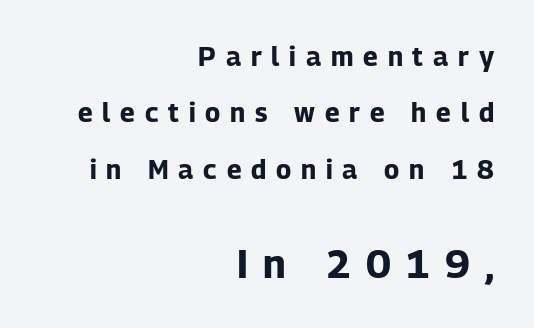
The image shows 39 px bold sans-serif type, upright; set right-aligned, loose line spacing (2.17x), unusually wide letter spacing (+0.38 em), not underlined; the second (bottom) block is 1.5x larger; low stroke contrast and a medium x-height.
